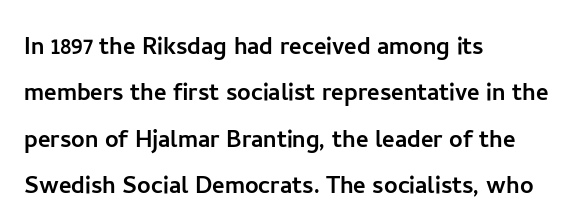
{"serif": "no", "italic": "no", "width": "normal", "stroke_contrast": "low", "x_height": "medium", "monospaced": "no", "underline": "no", "align": "left", "line_spacing": "normal", "line_spacing_ratio": 1.55, "letter_spacing": "normal", "letter_spacing_em": 0.0, "glyph_px": 30}
